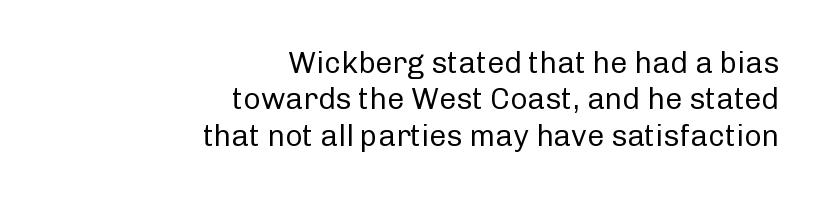
Does extra space separate the letters? No, they use regular spacing. Do the letters lean? They stand straight. Do the characters align in a grid? No, the font is proportional. No extra ink here — the face is not bold.
